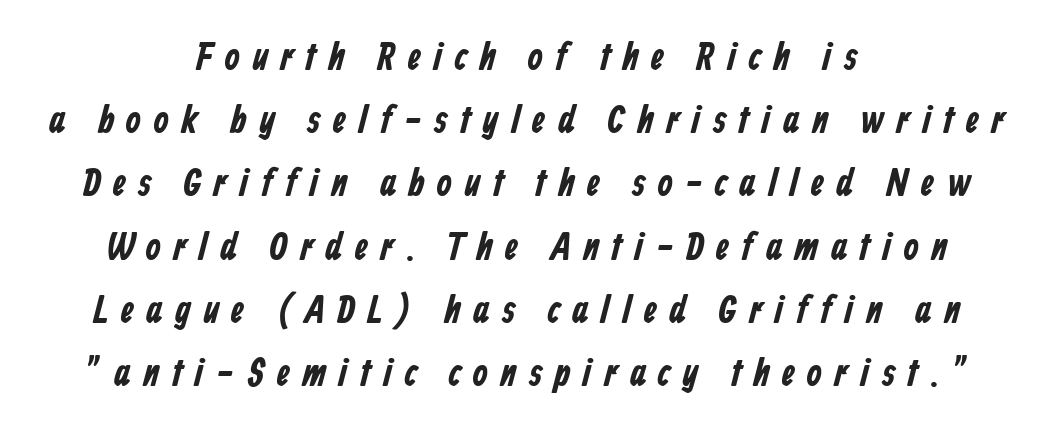
The image shows 39 px bold, condensed sans-serif type; set centered, normal line spacing (1.62x), unusually wide letter spacing (+0.32 em), not underlined; low stroke contrast and a medium x-height.
